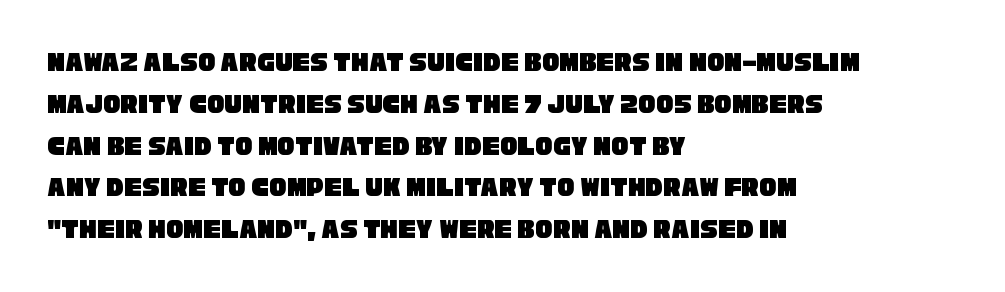
The image shows 29 px condensed sans-serif type; set left-aligned, normal line spacing (1.44x), normal letter spacing, not underlined; low stroke contrast and a large x-height.
